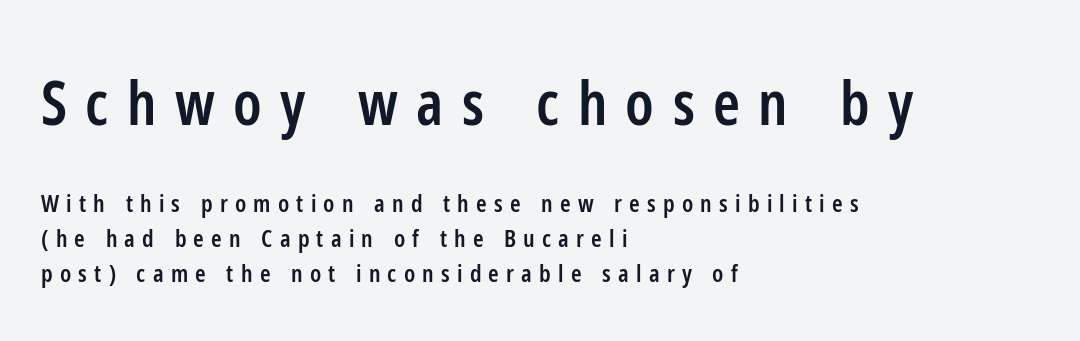
Of the two passages, the one on top uses the larger point size. Posture: vertical. The passage shown is typeset with a sans-serif family. Notice how the passage keeps a crisp vertical edge on the left only. The string is rendered with underlining switched off.
